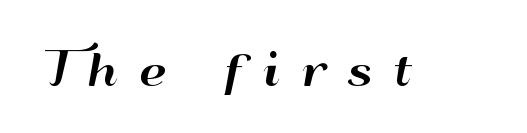
This is sans-serif lettering, the kind often seen on screens and signage. Note the varied advance widths — an 'i' is clearly narrower than an 'm'. Inter-character spacing is expanded well beyond the font's built-in metrics. Glance below the letters and you will spot only blank space.
